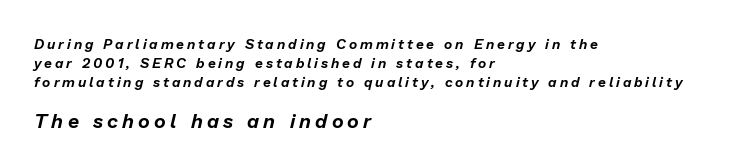
The typesetter chose a ragged-right arrangement here. The passage shown leans; its letterforms are oblique. The vertical gap from one line to the next is medium. Substantial extra tracking has been applied to these lines.
